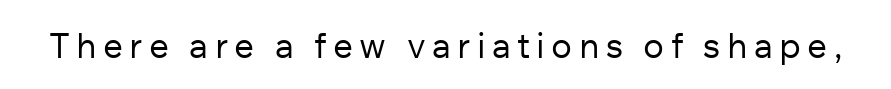
The image shows 35 px regular-weight sans-serif type, upright; set not underlined; low stroke contrast and a medium x-height.
